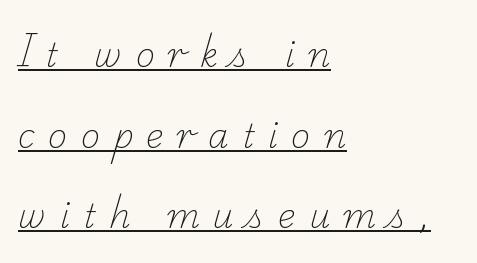
Q: Is the text bold? A: No.
Q: Is the typeface a serif or a sans-serif typeface? A: Serif.
Q: Is the text underlined? A: Yes.
Q: How is the paragraph aligned? A: Left-aligned.
Q: Is the spacing between letters normal or unusually wide? A: Unusually wide.
Q: Is the spacing between lines tight, normal or loose? A: Loose.
Q: Width (condensed, normal, or wide)? A: Normal.
Q: Stroke contrast? A: Low.
Q: x-height? A: Small.
Q: Monospaced? A: No.
